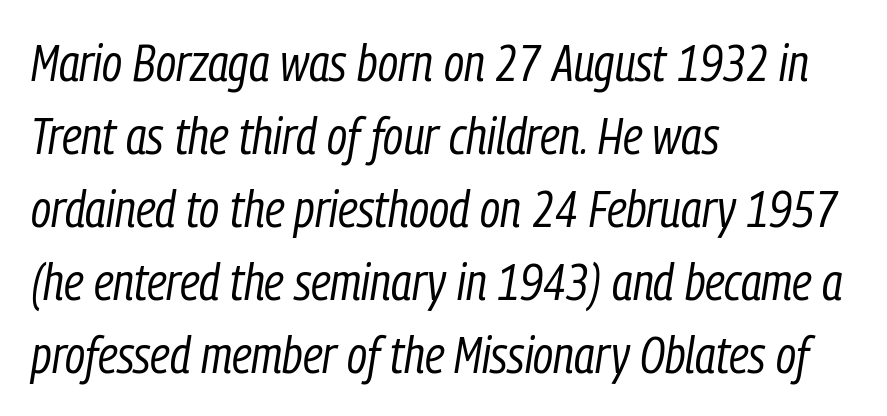
This reads as an unemphasized weight, regular at the heaviest. Line starts are locked; line ends wander. Notice how the stems are inclined rather than vertical — that's the hallmark of italics. What stands out about the letter spacing? Nothing — it is the standard amount. Varying glyph widths throughout — classic text-font behaviour. Rule under the text: the space is simply empty.
